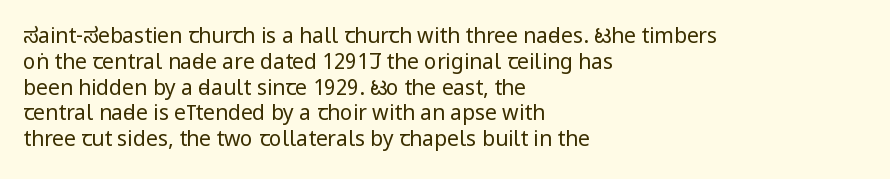
{"italic": "no", "bold": "no", "underline": "no", "align": "left", "line_spacing_ratio": 1.23, "letter_spacing": "normal", "letter_spacing_em": 0.0, "glyph_px": 21}
